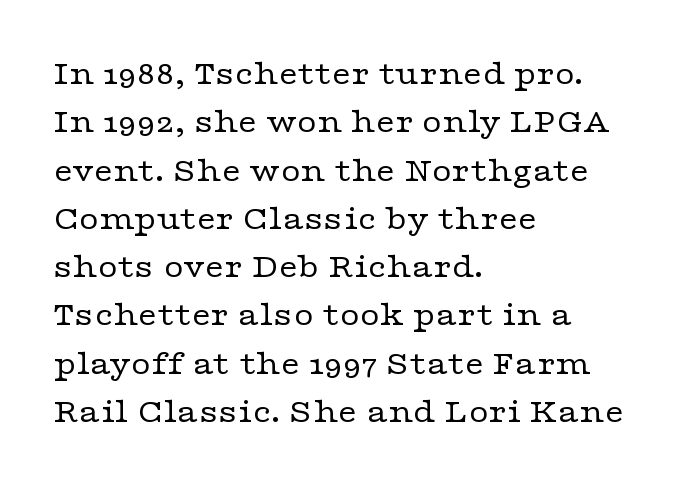
The image shows 34 px regular-weight, wide serif type, upright; set left-aligned, normal line spacing (1.42x), normal letter spacing, not underlined; low stroke contrast and a medium x-height.
